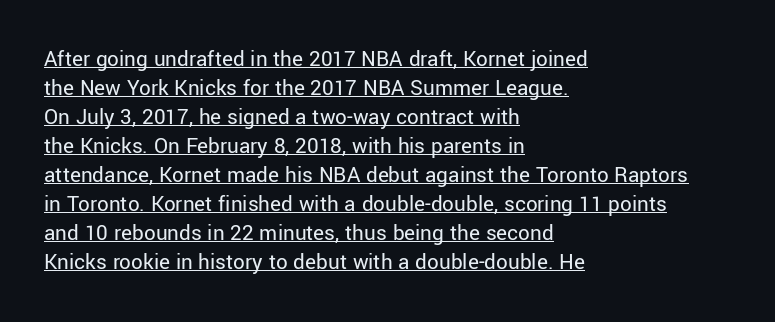
Q: Is the text bold? A: No.
Q: Is the text italic (slanted)? A: No, it is upright.
Q: Is the text underlined? A: Yes.
Q: How is the paragraph aligned? A: Left-aligned.
Q: Is the spacing between letters normal or unusually wide? A: Normal.
Q: Is the spacing between lines tight, normal or loose? A: Normal.
